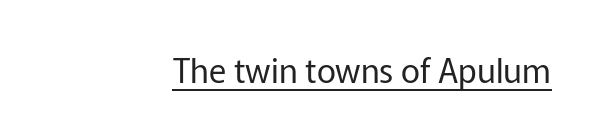
Q: Is the text bold? A: No.
Q: Is the text italic (slanted)? A: No, it is upright.
Q: Is the typeface a serif or a sans-serif typeface? A: Sans-serif.
Q: Is the text underlined? A: Yes.
Q: How is the paragraph aligned? A: Right-aligned.
Q: Is the spacing between letters normal or unusually wide? A: Normal.
Q: Width (condensed, normal, or wide)? A: Normal.
Q: Stroke contrast? A: Low.
Q: x-height? A: Medium.
Q: Monospaced? A: No.
